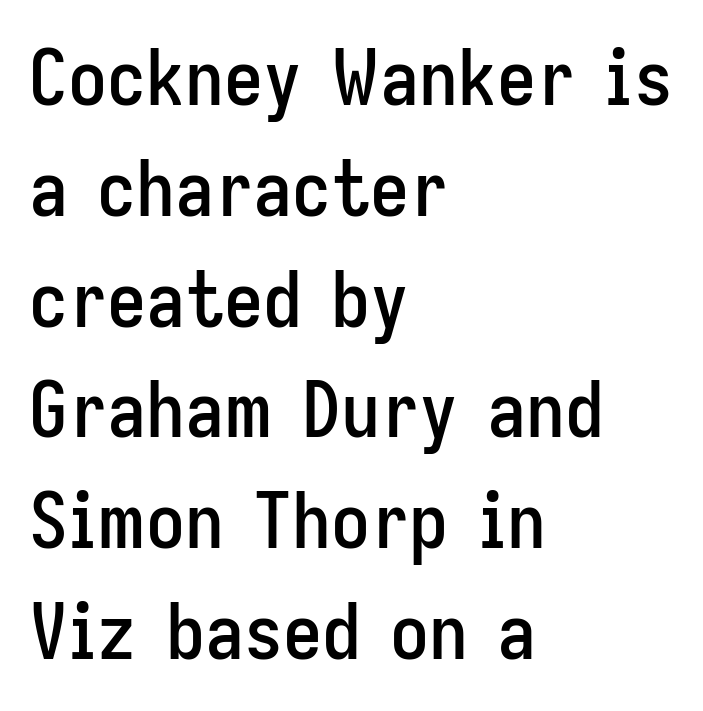
{"serif": "no", "italic": "no", "width": "condensed", "stroke_contrast": "low", "x_height": "medium", "monospaced": "no", "underline": "no", "align": "left", "line_spacing": "normal", "line_spacing_ratio": 1.42, "letter_spacing": "normal", "letter_spacing_em": 0.0, "glyph_px": 78}
